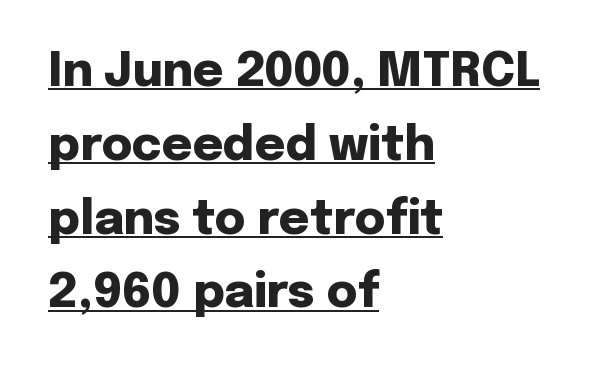
Q: Is the text bold? A: Yes.
Q: Is the text italic (slanted)? A: No, it is upright.
Q: Is the typeface a serif or a sans-serif typeface? A: Sans-serif.
Q: Is the text underlined? A: Yes.
Q: How is the paragraph aligned? A: Left-aligned.
Q: Is the spacing between letters normal or unusually wide? A: Normal.
Q: Is the spacing between lines tight, normal or loose? A: Normal.
Q: Width (condensed, normal, or wide)? A: Normal.
Q: Stroke contrast? A: Low.
Q: x-height? A: Medium.
Q: Monospaced? A: No.
